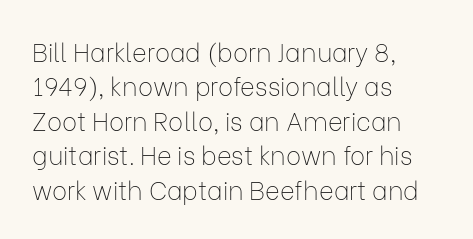
The image shows 25 px text type, upright; set left-aligned, normal line spacing (1.38x), normal letter spacing, not underlined.
